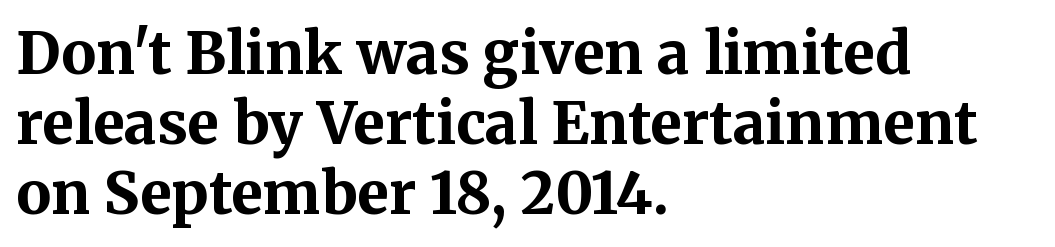
{"serif": "yes", "italic": "no", "bold": "yes", "weight": "bold", "width": "normal", "stroke_contrast": "medium", "x_height": "medium", "monospaced": "no", "underline": "no", "align": "left", "line_spacing_ratio": 1.21, "letter_spacing": "normal", "letter_spacing_em": 0.0, "glyph_px": 58}
